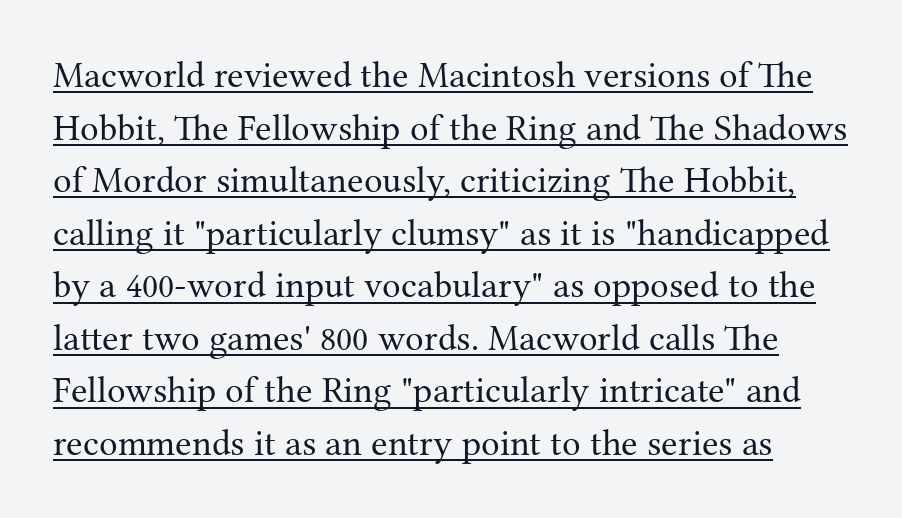
{"serif": "yes", "italic": "no", "bold": "no", "weight": "regular", "width": "normal", "stroke_contrast": "medium", "x_height": "medium", "monospaced": "no", "underline": "yes", "line_spacing": "normal", "line_spacing_ratio": 1.42, "letter_spacing": "normal", "letter_spacing_em": 0.0, "glyph_px": 37}
